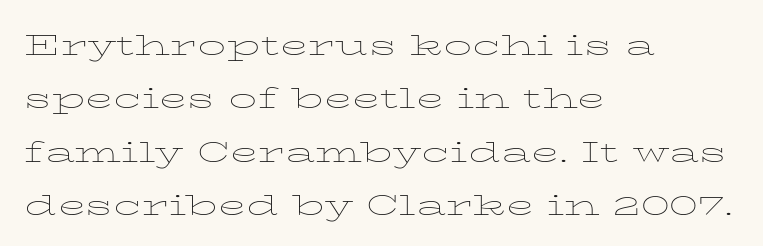
Plain, unruled lines of type. The letterforms sit shoulder to shoulder at normal distance. A typesetter would call this proportional, since set widths differ per character. Posture: vertical.
